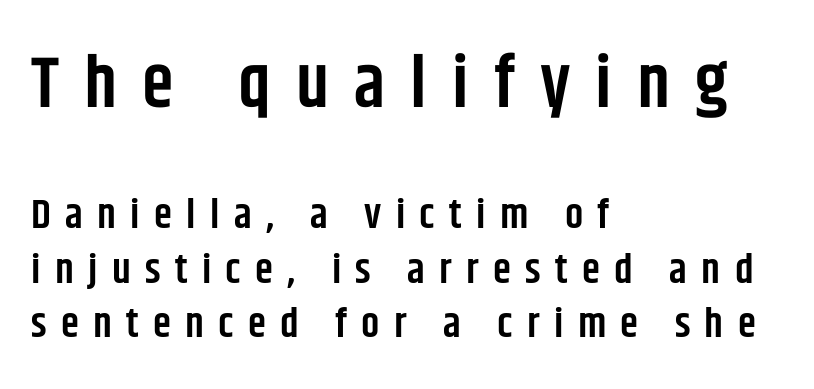
The image shows 72 px semibold, condensed sans-serif type, upright; set left-aligned, normal line spacing (1.33x), unusually wide letter spacing (+0.35 em), not underlined; the first (top) block is 1.76x larger; low stroke contrast and a large x-height.
